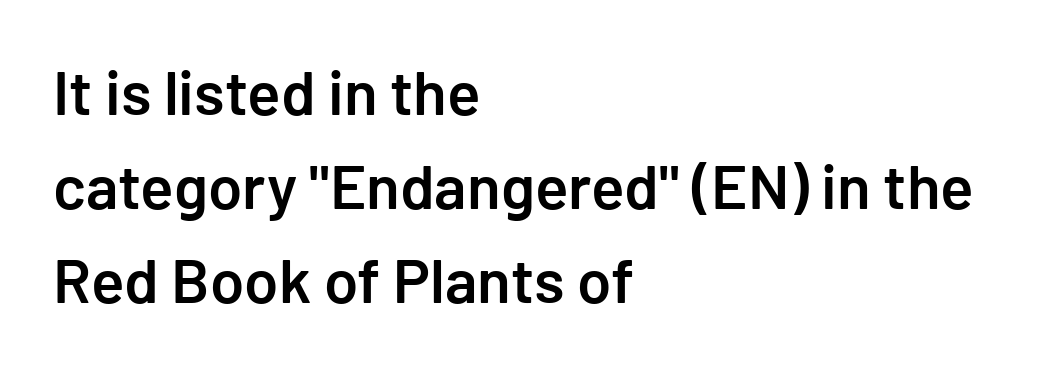
Evenly set lines give the paragraph a standard silhouette. The axis of the letterforms is exactly vertical. Does the type have serifs? No, each stem ends abruptly. Each glyph is drawn with semibold strokes, heavier than normal yet not fully bold. The passage shown is not underscored anywhere.
